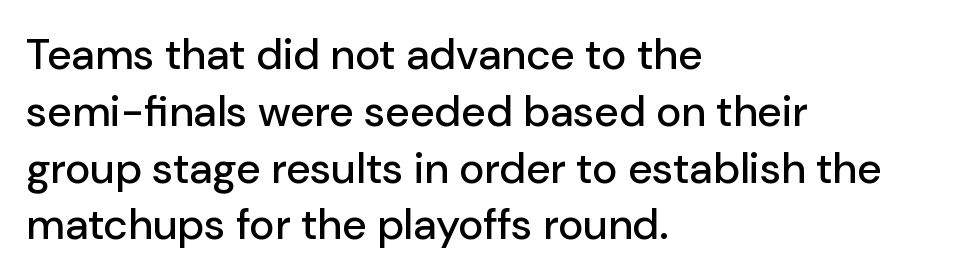
{"serif": "no", "italic": "no", "width": "normal", "stroke_contrast": "low", "x_height": "medium", "monospaced": "no", "underline": "no", "align": "left", "line_spacing": "normal", "line_spacing_ratio": 1.32, "letter_spacing": "normal", "letter_spacing_em": 0.0, "glyph_px": 43}
